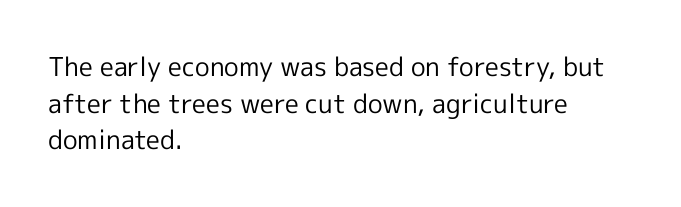
In CSS terms this would be text-align: left. The words here are not underlined. The font is comparable to plain body text, perhaps lighter. Every character sits straight up, as roman type does. The vertical gap from one line to the next is medium. Compared with typical body copy, the letter spacing here is the same.
